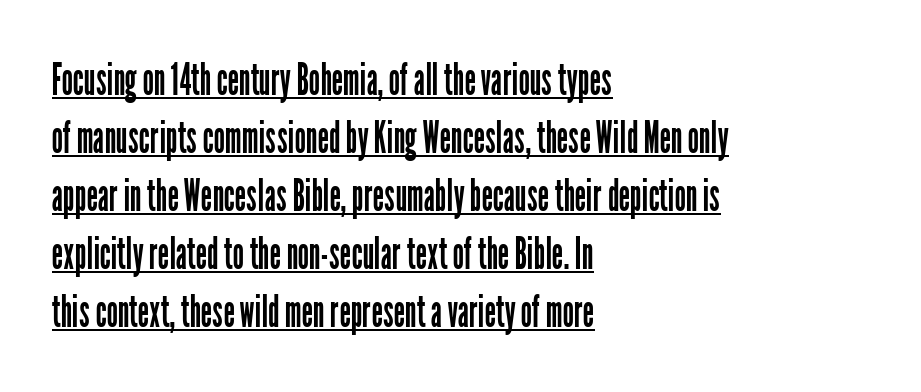
Note the varied advance widths — an 'i' is clearly narrower than an 'm'. Caption: multi-line text, flush left, ragged right. The vertical gap from one line to the next is medium. No extra ink here — the face is not bold. Somebody hit Ctrl+U on this one — the words are underlined.
